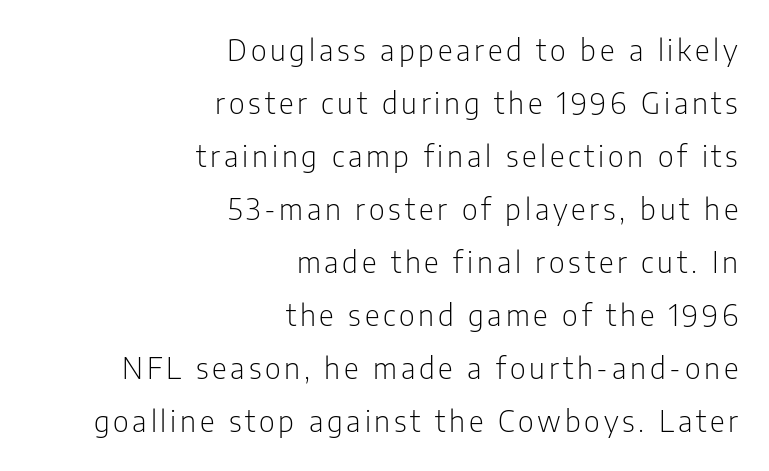
The image shows 29 px light, condensed sans-serif type, upright; set right-aligned, line spacing 1.83x, not underlined; low stroke contrast and a medium x-height.
